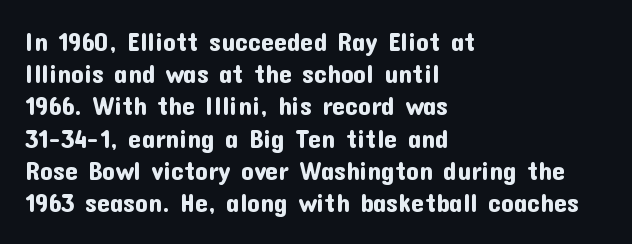
The image shows 26 px text type, upright; set left-aligned, line spacing 1.24x, normal letter spacing, not underlined.
